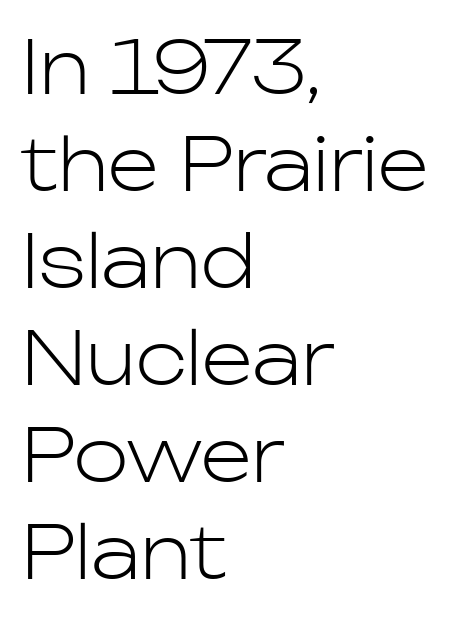
{"serif": "no", "italic": "no", "bold": "no", "weight": "light", "width": "normal", "stroke_contrast": "low", "x_height": "medium", "monospaced": "no", "underline": "no", "align": "left", "line_spacing": "normal", "line_spacing_ratio": 1.33, "letter_spacing": "normal", "letter_spacing_em": 0.0, "glyph_px": 73}
